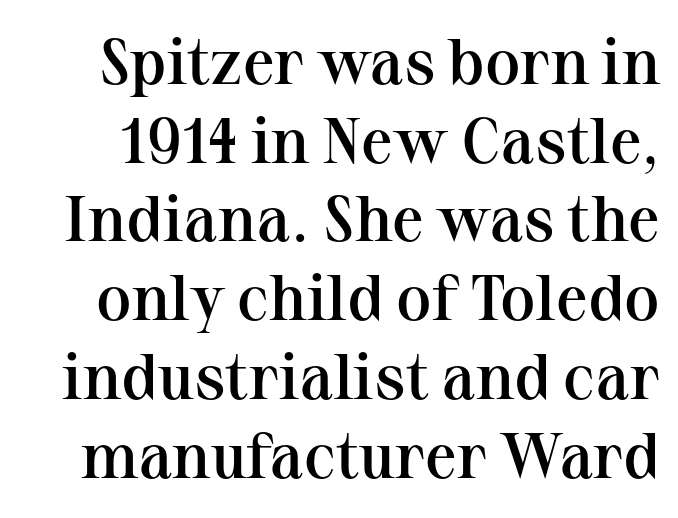
The image shows 64 px semibold serif type, upright; set line spacing 1.23x, normal letter spacing, not underlined; medium stroke contrast and a medium x-height.
